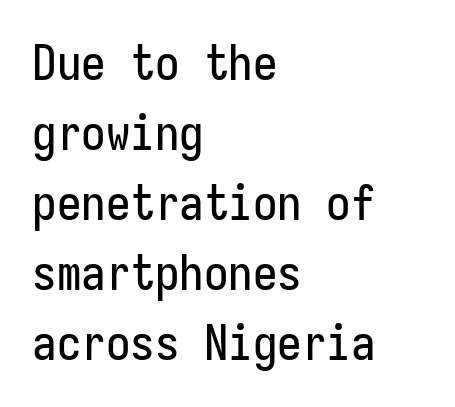
Every character sits straight up, as roman type does. Line starts are locked; line ends wander. Nothing unusual about the tracking: characters are spaced as the font intends. Rows of type keep a routine distance in the vertical direction.
